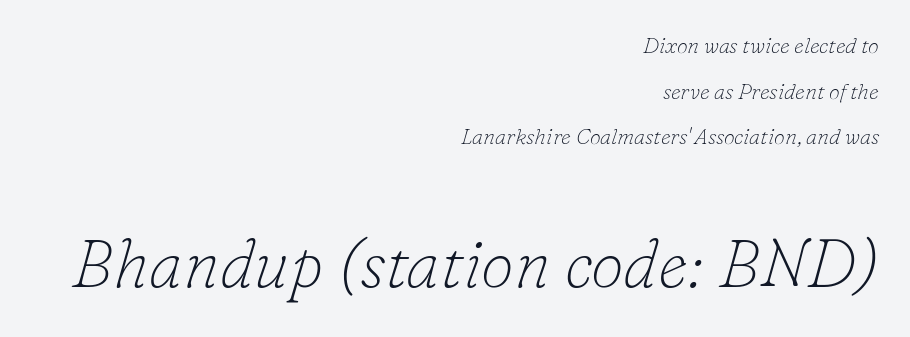
Horizontal alignment here is rightward, an uncommon choice for prose. The letters carry serifs — small finishing strokes at the ends of their stems. Is this a heavy cut? Hardly; it is regular or lighter. Leading: increased.
